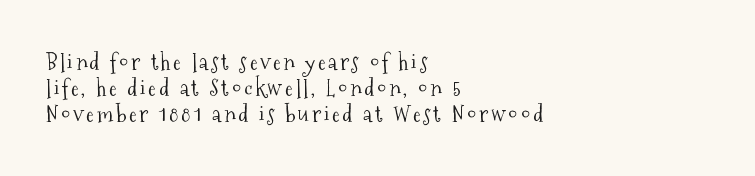
{"italic": "no", "bold": "no", "underline": "no", "align": "left", "line_spacing": "tight", "line_spacing_ratio": 1.13, "glyph_px": 23}
